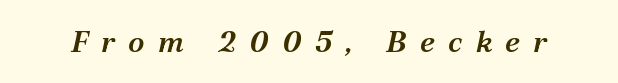
The image shows 30 px semibold serif type, italic (leaning right); set unusually wide letter spacing (+0.44 em), not underlined; medium stroke contrast and a medium x-height.
